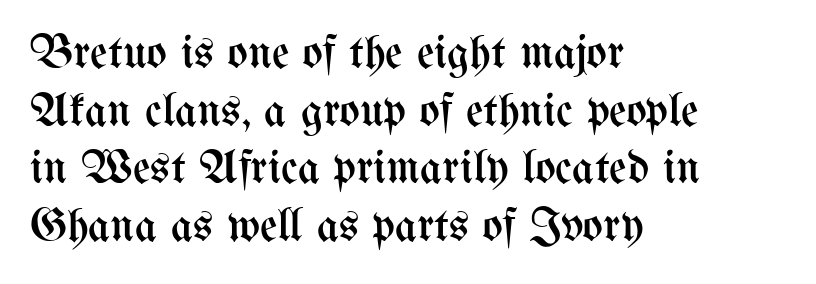
Letters rest on an invisible, unmarked baseline. The passage shown has conventional tracking throughout. One-word summary of the alignment: left. These lines were composed using upright roman letters.
